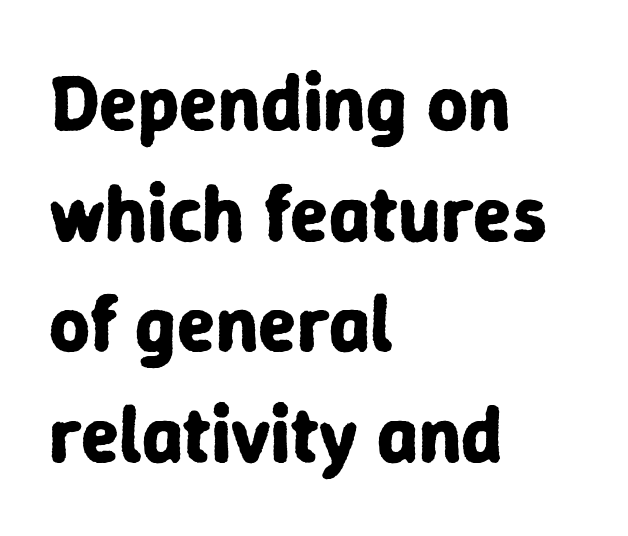
Q: Is the text bold? A: Yes.
Q: Is the text italic (slanted)? A: No, it is upright.
Q: Is the typeface a serif or a sans-serif typeface? A: Sans-serif.
Q: Is the text underlined? A: No.
Q: How is the paragraph aligned? A: Left-aligned.
Q: Is the spacing between letters normal or unusually wide? A: Normal.
Q: Is the spacing between lines tight, normal or loose? A: Normal.
Q: Width (condensed, normal, or wide)? A: Normal.
Q: Stroke contrast? A: Low.
Q: x-height? A: Medium.
Q: Monospaced? A: No.
